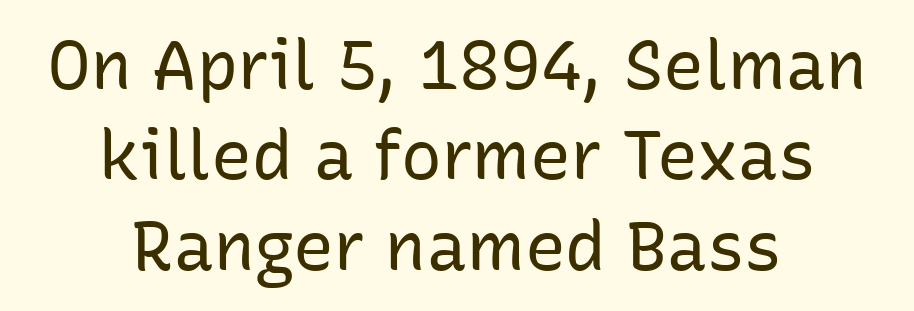
Q: Is the text bold? A: No.
Q: Is the text italic (slanted)? A: No, it is upright.
Q: Is the typeface a serif or a sans-serif typeface? A: Sans-serif.
Q: Is the text underlined? A: No.
Q: How is the paragraph aligned? A: Centered.
Q: Is the spacing between letters normal or unusually wide? A: Normal.
Q: Is the spacing between lines tight, normal or loose? A: Normal.
Q: Width (condensed, normal, or wide)? A: Normal.
Q: Stroke contrast? A: Low.
Q: x-height? A: Medium.
Q: Monospaced? A: No.
